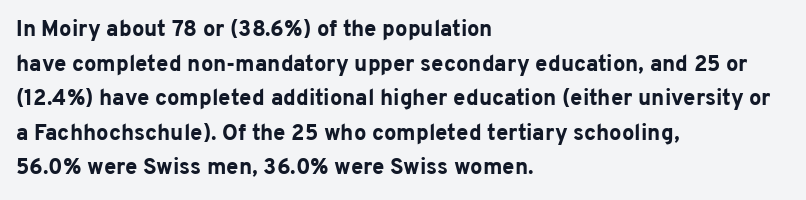
Q: Is the text bold? A: Yes.
Q: Is the text italic (slanted)? A: No, it is upright.
Q: Is the text underlined? A: No.
Q: How is the paragraph aligned? A: Left-aligned.
Q: Is the spacing between letters normal or unusually wide? A: Normal.
Q: Is the spacing between lines tight, normal or loose? A: Normal.
